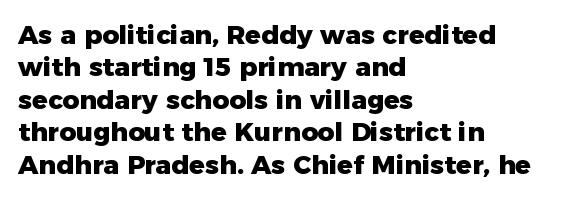
{"italic": "no", "bold": "yes", "underline": "no", "align": "left", "line_spacing": "normal", "line_spacing_ratio": 1.25, "letter_spacing": "normal", "letter_spacing_em": 0.0, "glyph_px": 26}
